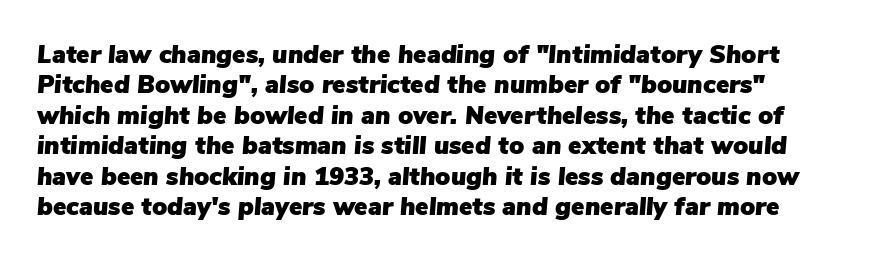
{"italic": "yes", "lean": "right", "slant_degrees": 5, "underline": "no", "line_spacing_ratio": 1.22, "letter_spacing": "normal", "letter_spacing_em": 0.0, "glyph_px": 25}
